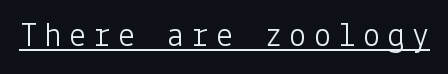
Q: Is the text bold? A: No.
Q: Is the text italic (slanted)? A: No, it is upright.
Q: Is the typeface a serif or a sans-serif typeface? A: Sans-serif.
Q: Is the text underlined? A: Yes.
Q: Is the spacing between letters normal or unusually wide? A: Unusually wide.
Q: Width (condensed, normal, or wide)? A: Normal.
Q: Stroke contrast? A: Low.
Q: x-height? A: Medium.
